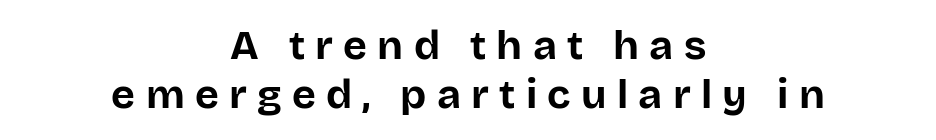
Typeset on center — no edge is straight. Just letters on the line, the space beneath them empty. Words appear elongated and porous because spacing is wide. The passage shown is typed in a proportional face where columns would drift.
